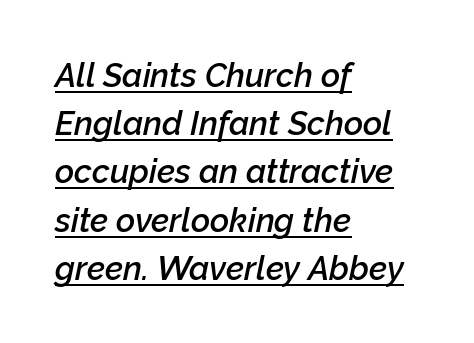
This sample is left-justified, so line endings fall wherever the words run out. In terms of leading, this rendering sits right in the middle. Semibold letterforms, between regular and bold. What decoration does the sample have? An underline.
